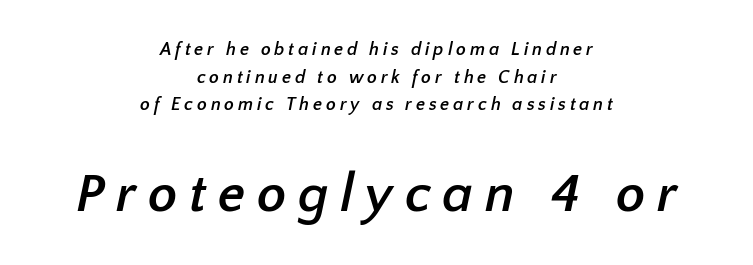
{"serif": "no", "bold": "yes", "weight": "semibold", "width": "normal", "stroke_contrast": "low", "x_height": "medium", "monospaced": "no", "underline": "no", "align": "center", "line_spacing": "normal", "line_spacing_ratio": 1.53, "letter_spacing": "wide", "letter_spacing_em": 0.21, "larger_block": "second", "size_ratio": 3.0, "glyph_px": 54}
